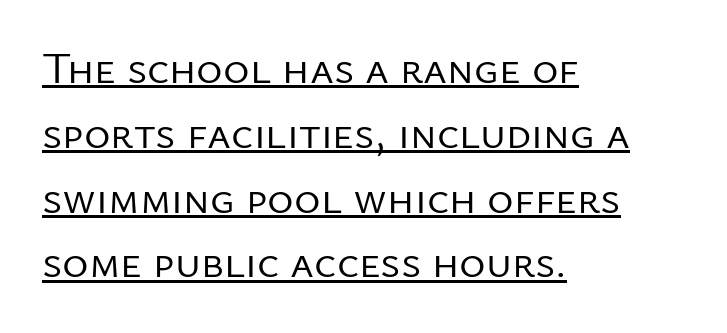
The image shows 45 px regular-weight sans-serif type, upright; set left-aligned, normal line spacing (1.44x), normal letter spacing, underlined; low stroke contrast and a medium x-height.
